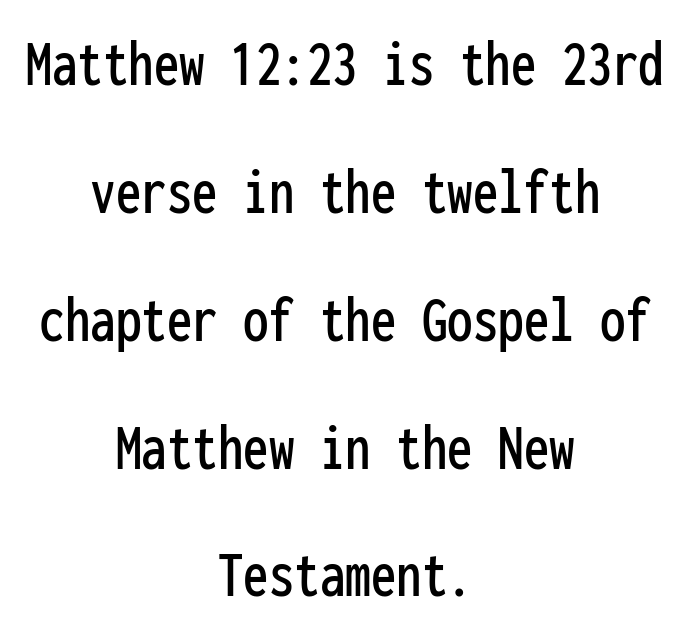
The image shows 68 px condensed sans-serif type, upright, monospaced; set centered, line spacing 1.88x, normal letter spacing, not underlined; low stroke contrast and a medium x-height.
